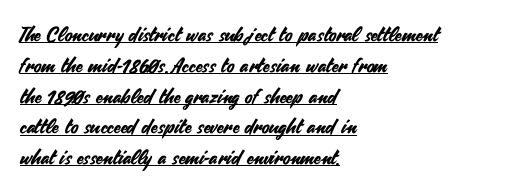
The image shows 20 px text type; set left-aligned, normal line spacing (1.54x), normal letter spacing, underlined.
